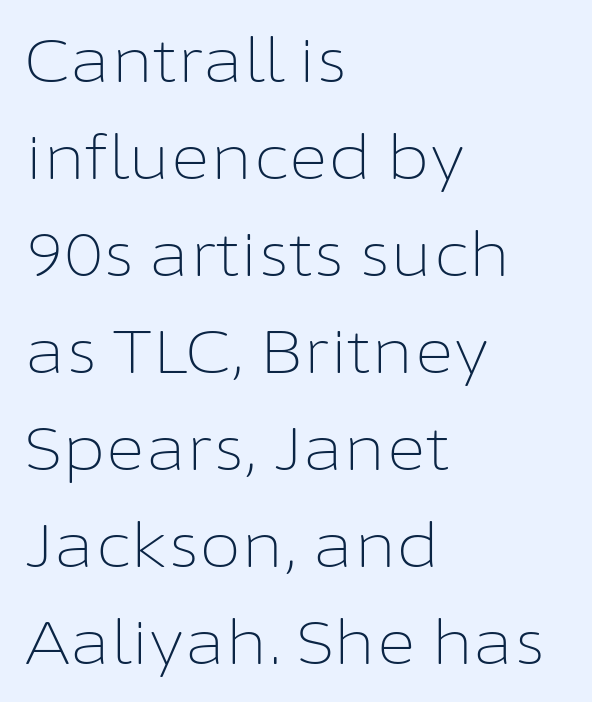
The image shows 61 px light sans-serif type, upright; set left-aligned, normal line spacing (1.59x), normal letter spacing, not underlined; low stroke contrast and a medium x-height.
